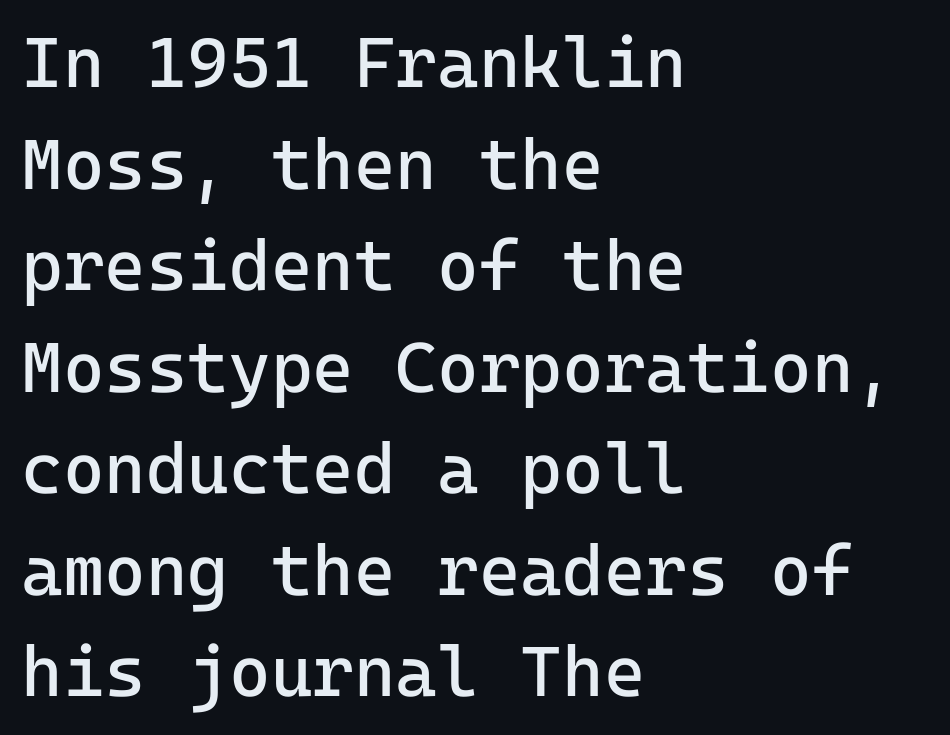
The image shows 71 px regular-weight sans-serif type, upright; set left-aligned, normal line spacing (1.43x), normal letter spacing, not underlined; low stroke contrast and a medium x-height.
